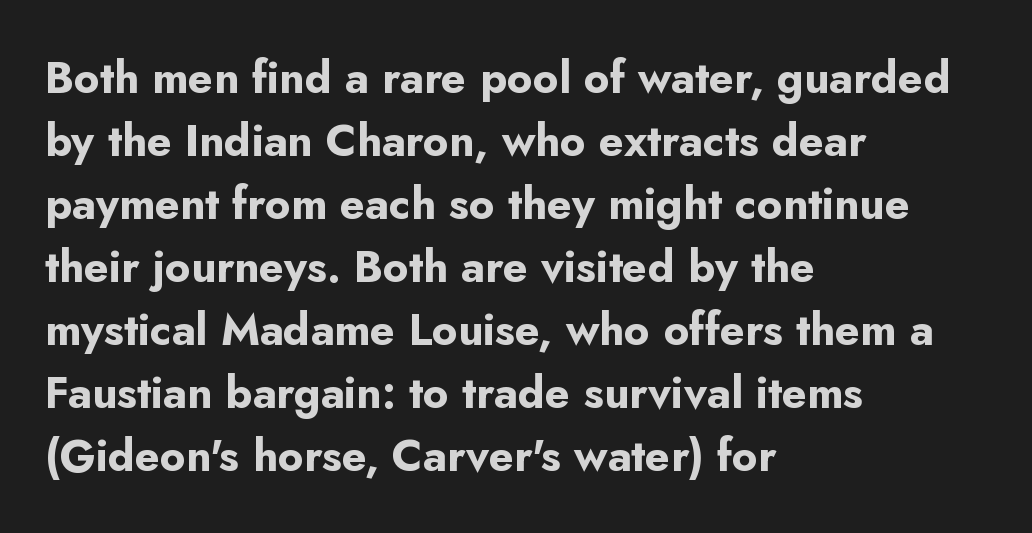
A student would call this left alignment; a typographer would say flush left, rag right. On the weight axis this lands at bold, roughly 700. In terms of leading, this rendering sits right in the middle. Looks like regular typesetting: each glyph gets only the width it needs. I'd call this a sans setting — the letters go barefoot. The axis of the letterforms is exactly vertical.
